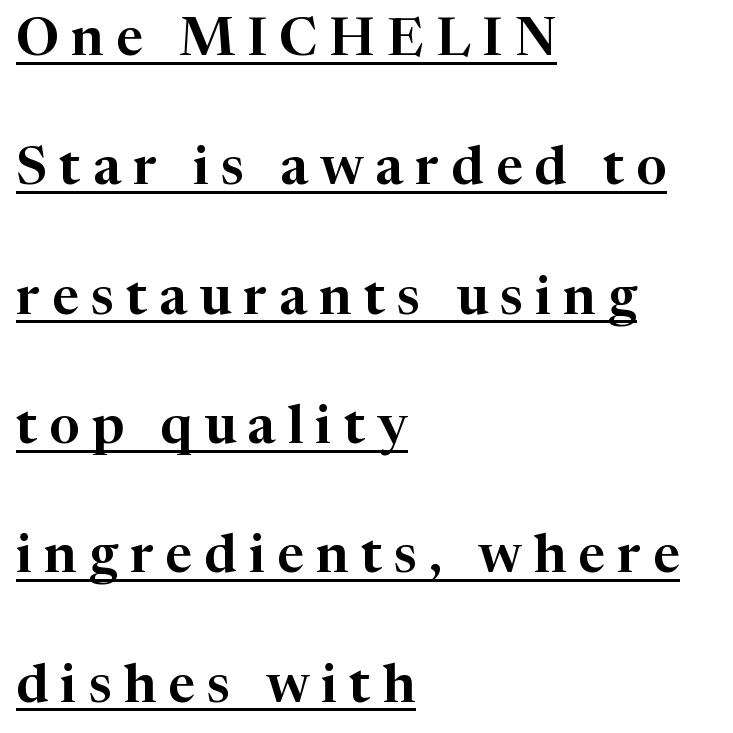
{"serif": "yes", "italic": "no", "width": "normal", "stroke_contrast": "high", "x_height": "medium", "monospaced": "no", "underline": "yes", "align": "left", "line_spacing": "loose", "line_spacing_ratio": 2.44, "letter_spacing": "wide", "letter_spacing_em": 0.23, "glyph_px": 53}
